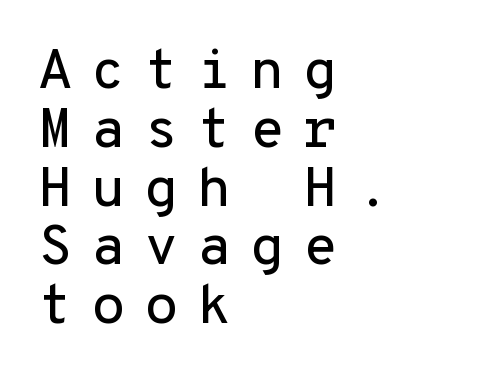
Posture: upright roman. The face used here is monospaced, like something from a code editor. The paragraph shown leans on its left margin. Compared with typical paragraphs, the rows here are closer together.
